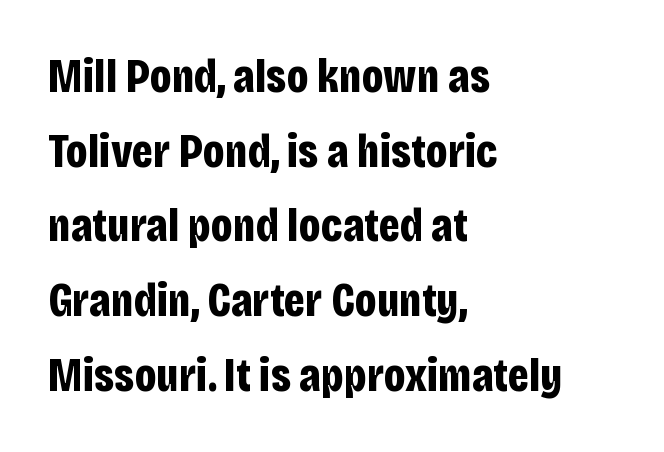
{"serif": "no", "italic": "no", "bold": "yes", "weight": "bold", "width": "condensed", "stroke_contrast": "low", "x_height": "large", "monospaced": "no", "underline": "no", "align": "left", "line_spacing": "normal", "line_spacing_ratio": 1.59, "letter_spacing": "normal", "letter_spacing_em": 0.0, "glyph_px": 47}
